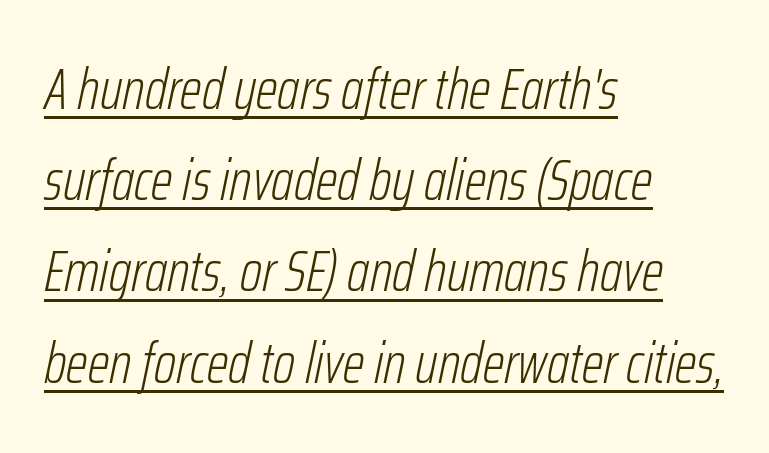
Q: Is the text bold? A: No.
Q: Is the text italic (slanted)? A: Yes, it leans right by about 12 degrees.
Q: Is the text underlined? A: Yes.
Q: How is the paragraph aligned? A: Left-aligned.
Q: Is the spacing between letters normal or unusually wide? A: Normal.
Q: Is the spacing between lines tight, normal or loose? A: Normal.
Q: Width (condensed, normal, or wide)? A: Condensed.
Q: Stroke contrast? A: Low.
Q: x-height? A: Medium.
Q: Monospaced? A: No.
